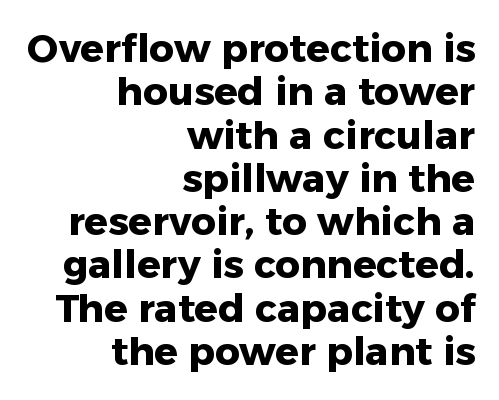
{"serif": "no", "italic": "no", "bold": "yes", "weight": "heavy", "width": "normal", "stroke_contrast": "low", "x_height": "medium", "monospaced": "no", "underline": "no", "align": "right", "line_spacing": "tight", "line_spacing_ratio": 1.11, "letter_spacing": "normal", "letter_spacing_em": 0.0, "glyph_px": 39}
